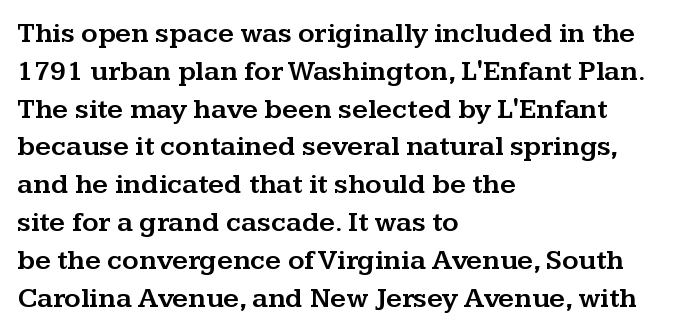
{"serif": "yes", "italic": "no", "width": "wide", "stroke_contrast": "medium", "x_height": "medium", "monospaced": "no", "underline": "no", "align": "left", "line_spacing": "normal", "line_spacing_ratio": 1.35, "letter_spacing": "normal", "letter_spacing_em": 0.0, "glyph_px": 28}
